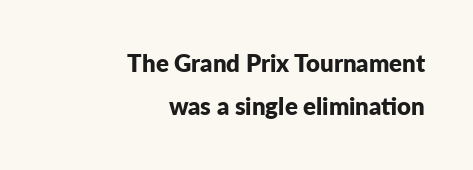
Q: Is the text bold? A: Yes.
Q: Is the text italic (slanted)? A: No, it is upright.
Q: Is the text underlined? A: No.
Q: How is the paragraph aligned? A: Right-aligned.
Q: Is the spacing between letters normal or unusually wide? A: Normal.
